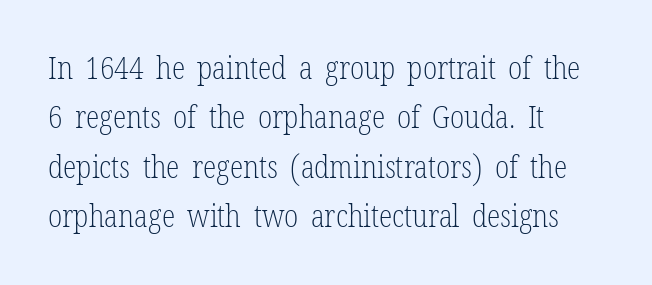
Q: Is the text bold? A: No.
Q: Is the text italic (slanted)? A: No, it is upright.
Q: Is the typeface a serif or a sans-serif typeface? A: Serif.
Q: Is the text underlined? A: No.
Q: How is the paragraph aligned? A: Left-aligned.
Q: Is the spacing between letters normal or unusually wide? A: Normal.
Q: Is the spacing between lines tight, normal or loose? A: Normal.
Q: Width (condensed, normal, or wide)? A: Condensed.
Q: Stroke contrast? A: Low.
Q: x-height? A: Medium.
Q: Monospaced? A: No.
